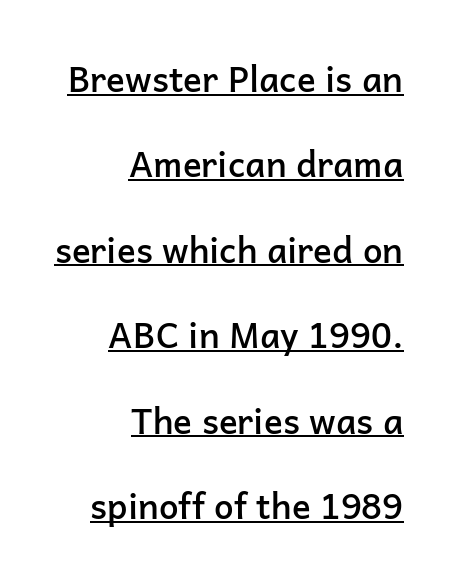
A typesetter would call this proportional, since set widths differ per character. Type style note: lacks serifs. Reading down the column, the eye jumps a long way to each next line. Posture: upright roman.
